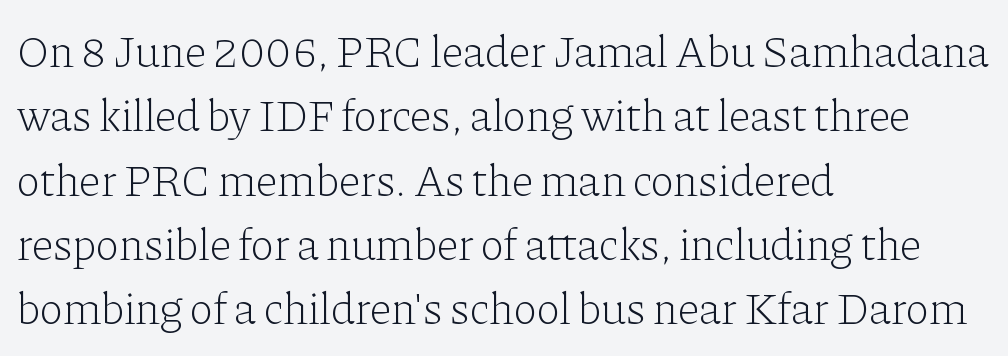
The image shows 45 px light serif type, upright; set left-aligned, normal line spacing (1.43x), normal letter spacing, not underlined; low stroke contrast and a medium x-height.
